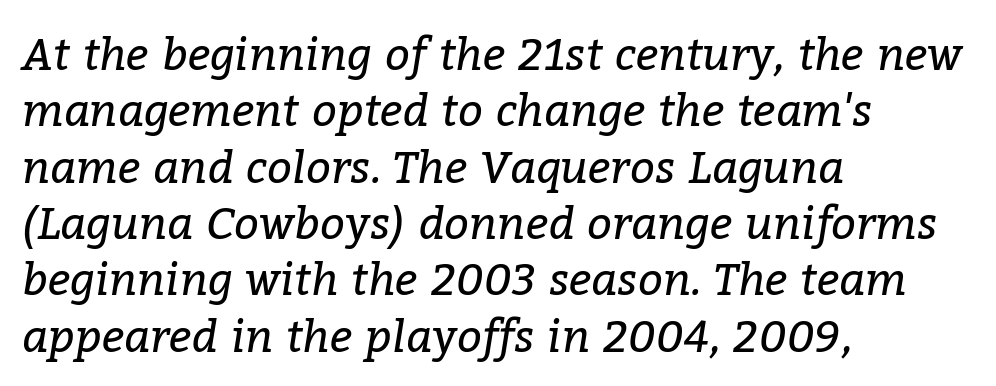
{"serif": "yes", "italic": "yes", "lean": "right", "slant_degrees": 9, "bold": "no", "weight": "regular", "width": "normal", "stroke_contrast": "low", "x_height": "medium", "monospaced": "no", "underline": "no", "align": "left", "line_spacing": "normal", "line_spacing_ratio": 1.28, "letter_spacing": "normal", "letter_spacing_em": 0.0, "glyph_px": 44}
